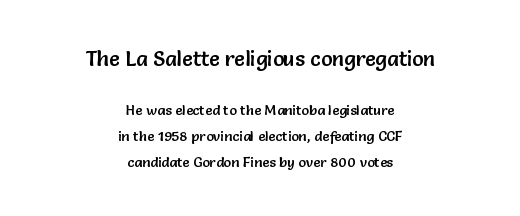
The specimen reads as upright at a glance. This rendering leaves character spacing at its baseline value. Anything drawn beneath the words? Only blank space. The upper block of text is set noticeably larger than the block beneath it. Leftover space on each line is divided equally before and after the words.
